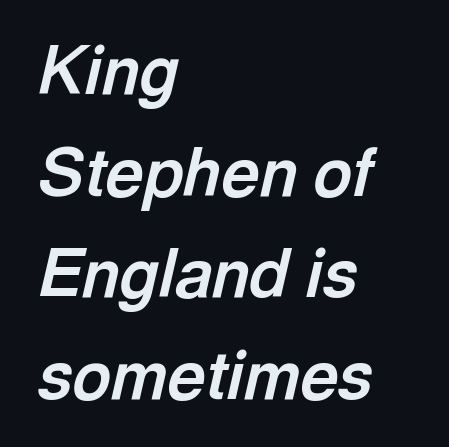
Q: Is the text bold? A: Yes.
Q: Is the text italic (slanted)? A: Yes, it leans right by about 13 degrees.
Q: Is the text underlined? A: No.
Q: How is the paragraph aligned? A: Left-aligned.
Q: Is the spacing between letters normal or unusually wide? A: Normal.
Q: Is the spacing between lines tight, normal or loose? A: Normal.
Q: Width (condensed, normal, or wide)? A: Normal.
Q: x-height? A: Medium.
Q: Monospaced? A: No.
